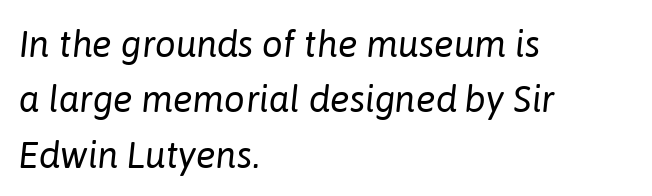
The image shows 37 px regular-weight type, italic (leaning right); set left-aligned, normal line spacing (1.5x), normal letter spacing, not underlined; low stroke contrast and a medium x-height.
